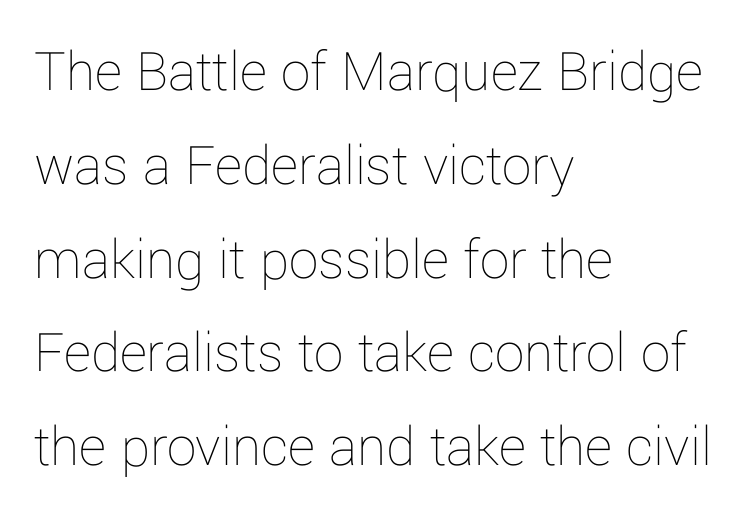
Q: Is the text bold? A: No.
Q: Is the text italic (slanted)? A: No, it is upright.
Q: Is the text underlined? A: No.
Q: How is the paragraph aligned? A: Left-aligned.
Q: Is the spacing between letters normal or unusually wide? A: Normal.
Q: Is the spacing between lines tight, normal or loose? A: Normal.
Q: Width (condensed, normal, or wide)? A: Normal.
Q: Stroke contrast? A: Low.
Q: x-height? A: Medium.
Q: Monospaced? A: No.
